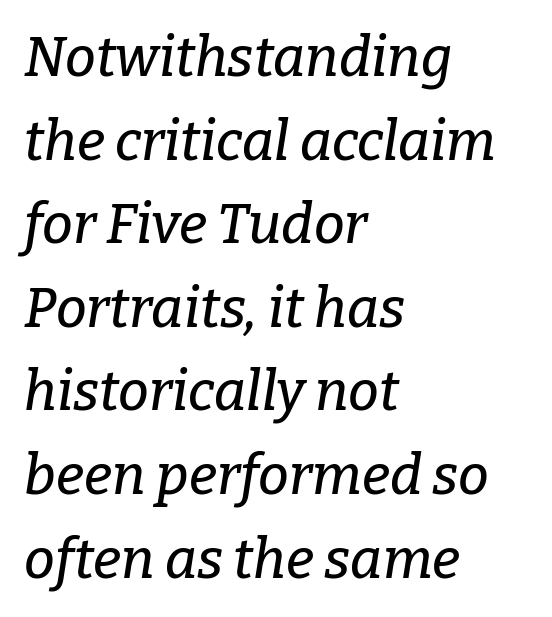
The image shows 55 px serif type, italic (leaning right); set left-aligned, normal line spacing (1.52x), normal letter spacing, not underlined; low stroke contrast and a medium x-height.
